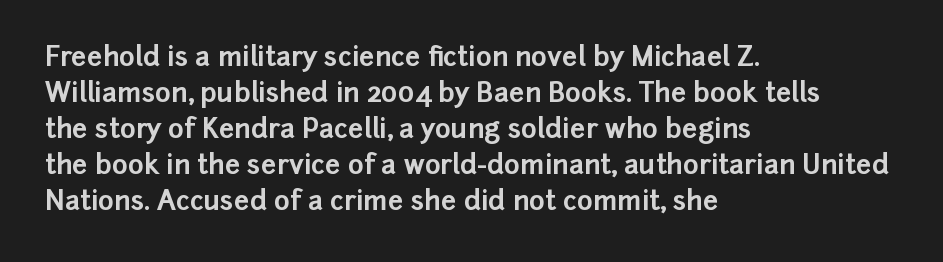
{"italic": "no", "bold": "yes", "underline": "no", "align": "left", "line_spacing": "normal", "line_spacing_ratio": 1.33, "letter_spacing": "normal", "letter_spacing_em": 0.0, "glyph_px": 27}
